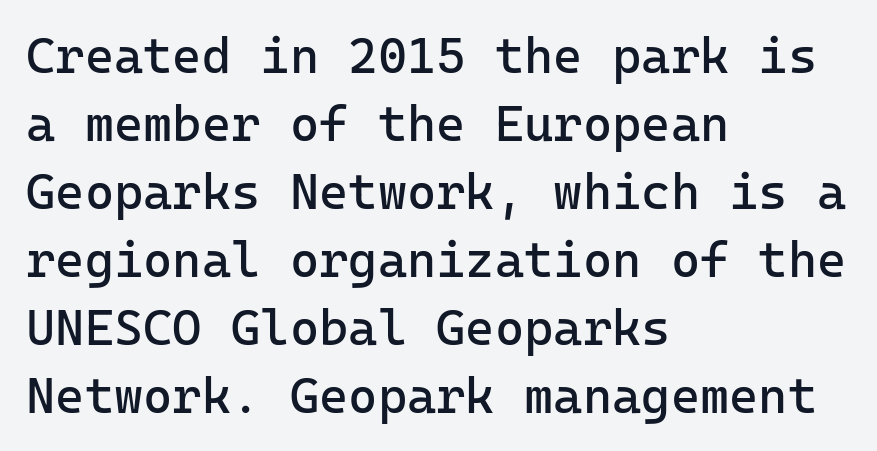
Q: Is the text bold? A: No.
Q: Is the text italic (slanted)? A: No, it is upright.
Q: Is the typeface a serif or a sans-serif typeface? A: Sans-serif.
Q: Is the text underlined? A: No.
Q: How is the paragraph aligned? A: Left-aligned.
Q: Is the spacing between letters normal or unusually wide? A: Normal.
Q: Is the spacing between lines tight, normal or loose? A: Normal.
Q: Width (condensed, normal, or wide)? A: Normal.
Q: Stroke contrast? A: Low.
Q: x-height? A: Medium.
Q: Monospaced? A: Yes.
